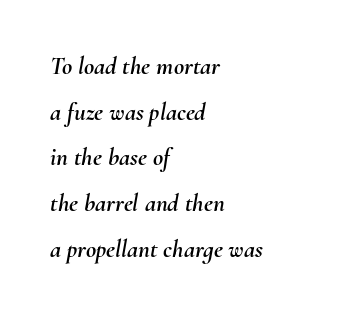
The whole block is typeset with a tilt. The setting favours the left margin, as ordinary paragraphs usually do. The gap between lines stays unmarked. The gaps between neighbouring characters are ordinary and unremarkable.
